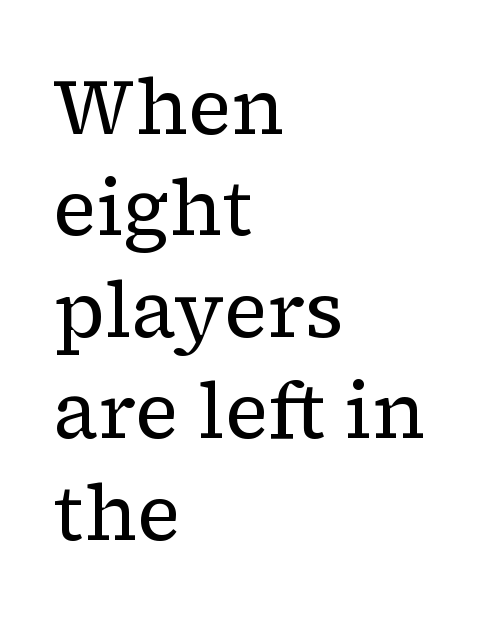
{"serif": "yes", "italic": "no", "bold": "no", "weight": "regular", "width": "normal", "stroke_contrast": "low", "x_height": "medium", "monospaced": "no", "underline": "no", "align": "left", "line_spacing": "normal", "line_spacing_ratio": 1.3, "letter_spacing": "normal", "letter_spacing_em": 0.0, "glyph_px": 78}
